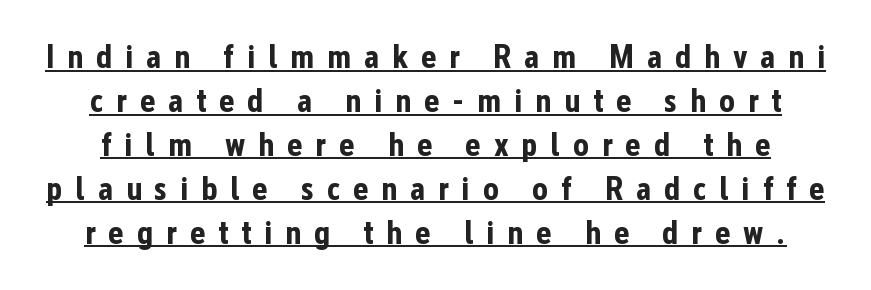
Q: Is the text bold? A: Yes.
Q: Is the text italic (slanted)? A: No, it is upright.
Q: Is the typeface a serif or a sans-serif typeface? A: Sans-serif.
Q: Is the text underlined? A: Yes.
Q: Is the spacing between letters normal or unusually wide? A: Unusually wide.
Q: Is the spacing between lines tight, normal or loose? A: Normal.
Q: Width (condensed, normal, or wide)? A: Condensed.
Q: Stroke contrast? A: Low.
Q: x-height? A: Medium.
Q: Monospaced? A: No.
